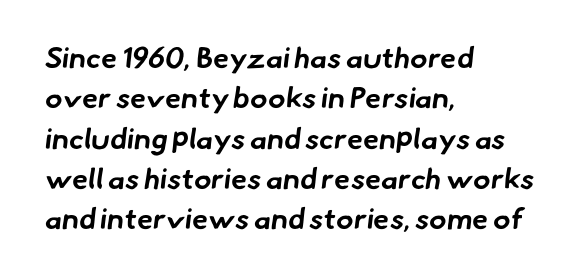
{"serif": "no", "bold": "yes", "weight": "bold", "width": "normal", "stroke_contrast": "low", "x_height": "small", "monospaced": "no", "underline": "no", "align": "left", "line_spacing": "normal", "line_spacing_ratio": 1.39, "letter_spacing": "normal", "letter_spacing_em": 0.0, "glyph_px": 29}
